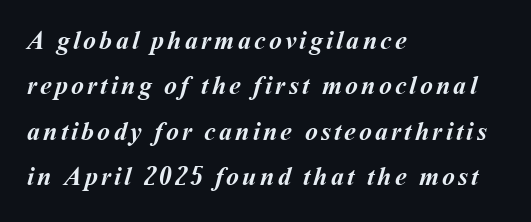
{"bold": "yes", "underline": "no", "align": "left", "line_spacing_ratio": 1.75, "glyph_px": 26}
